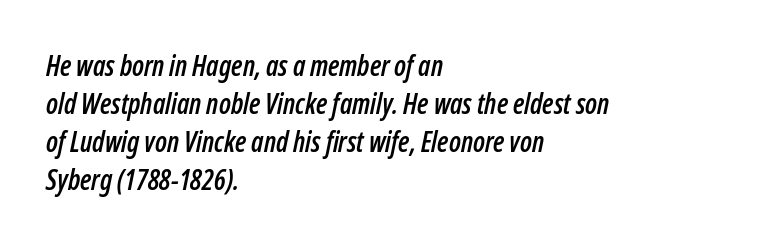
{"italic": "yes", "lean": "right", "slant_degrees": 12, "width": "condensed", "stroke_contrast": "low", "x_height": "medium", "monospaced": "no", "underline": "no", "align": "left", "line_spacing": "normal", "line_spacing_ratio": 1.36, "letter_spacing": "normal", "letter_spacing_em": 0.0, "glyph_px": 28}
